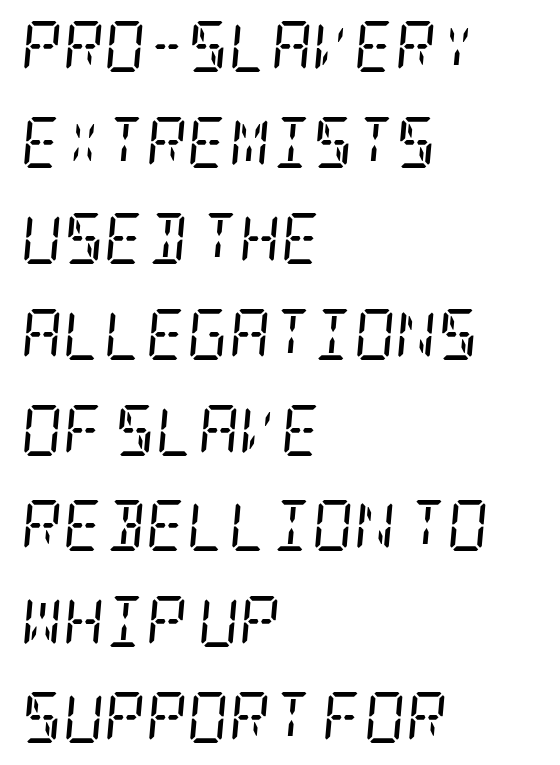
Weight: not bold — regular or lighter. This sample uses a serif face. Decoration check: the copy has no underline. Does the lettering tilt? It does — this is italic. Alignment: flush left.
